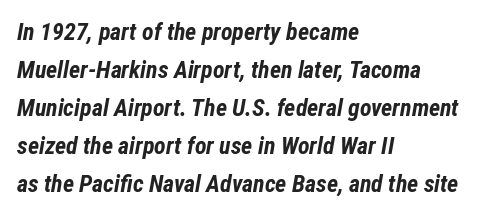
The typography opts for an oblique posture over an upright one. Nobody touched the tracking dial on this one. I'd describe the lettering as bold — thick and assertive. How would I describe the line gaps? Plain and ordinary. Anything drawn beneath the words? Only blank space.
